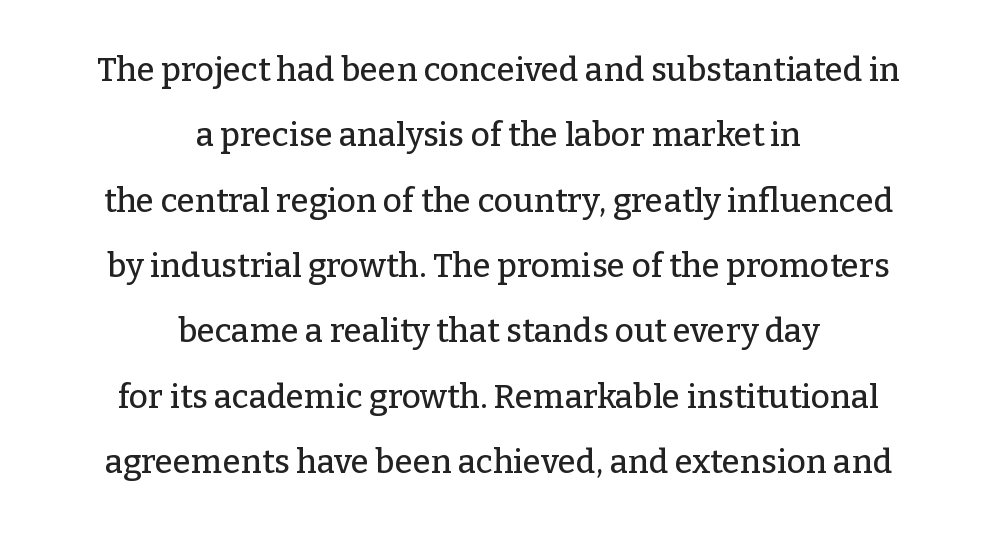
{"serif": "yes", "italic": "no", "width": "normal", "stroke_contrast": "low", "x_height": "medium", "monospaced": "no", "underline": "no", "align": "center", "line_spacing": "loose", "line_spacing_ratio": 1.98, "letter_spacing": "normal", "letter_spacing_em": 0.0, "glyph_px": 33}
